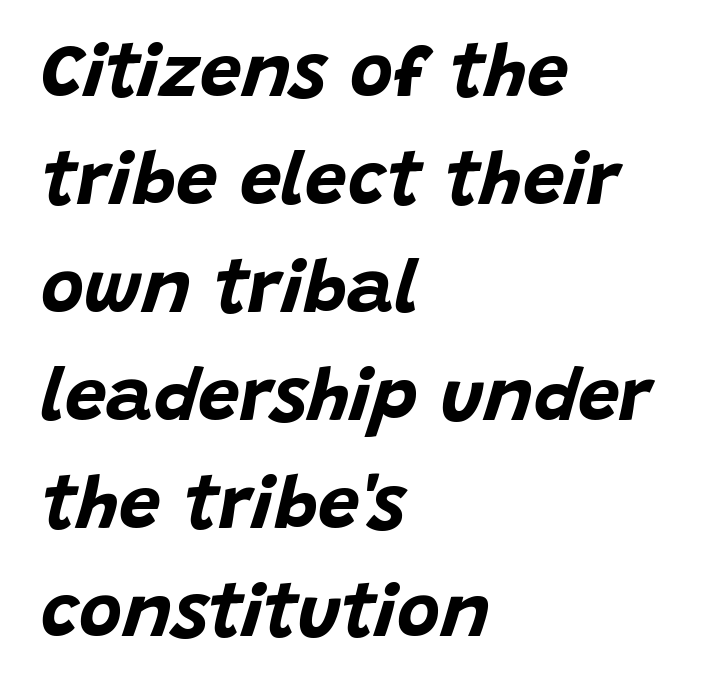
Q: Is the text bold? A: Yes.
Q: Is the text italic (slanted)? A: Yes, it leans right by about 15 degrees.
Q: Is the text underlined? A: No.
Q: How is the paragraph aligned? A: Left-aligned.
Q: Is the spacing between letters normal or unusually wide? A: Normal.
Q: Is the spacing between lines tight, normal or loose? A: Normal.
Q: Width (condensed, normal, or wide)? A: Normal.
Q: Stroke contrast? A: Low.
Q: x-height? A: Large.
Q: Monospaced? A: No.
